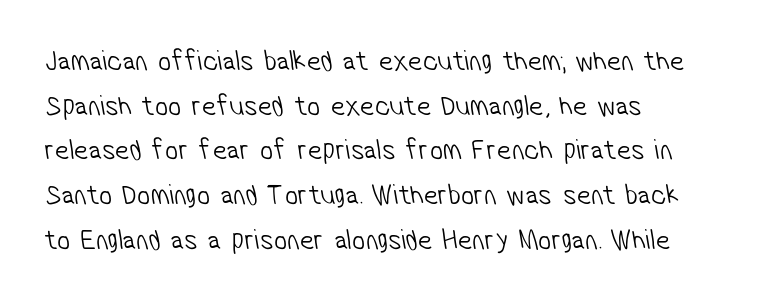
Q: Is the text bold? A: No.
Q: Is the typeface a serif or a sans-serif typeface? A: Sans-serif.
Q: Is the text underlined? A: No.
Q: How is the paragraph aligned? A: Left-aligned.
Q: Is the spacing between letters normal or unusually wide? A: Normal.
Q: Is the spacing between lines tight, normal or loose? A: Normal.
Q: Width (condensed, normal, or wide)? A: Condensed.
Q: Stroke contrast? A: Low.
Q: x-height? A: Medium.
Q: Monospaced? A: No.
